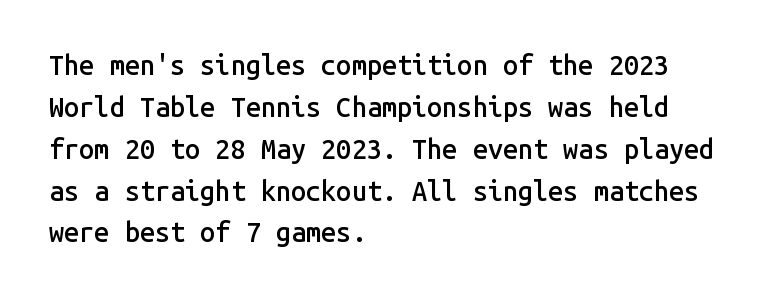
Q: Is the text bold? A: Semi-bold.
Q: Is the text italic (slanted)? A: No, it is upright.
Q: Is the text underlined? A: No.
Q: How is the paragraph aligned? A: Left-aligned.
Q: Is the spacing between letters normal or unusually wide? A: Normal.
Q: Is the spacing between lines tight, normal or loose? A: Normal.
